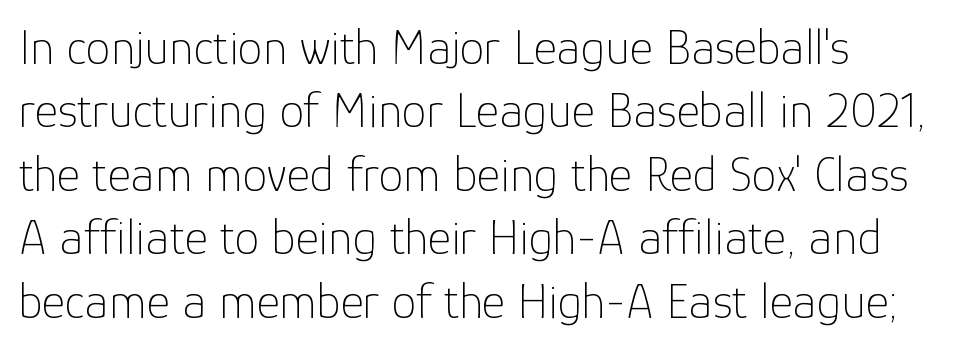
The image shows 50 px thin sans-serif type, upright; set left-aligned, normal line spacing (1.27x), normal letter spacing, not underlined; low stroke contrast and a medium x-height.
